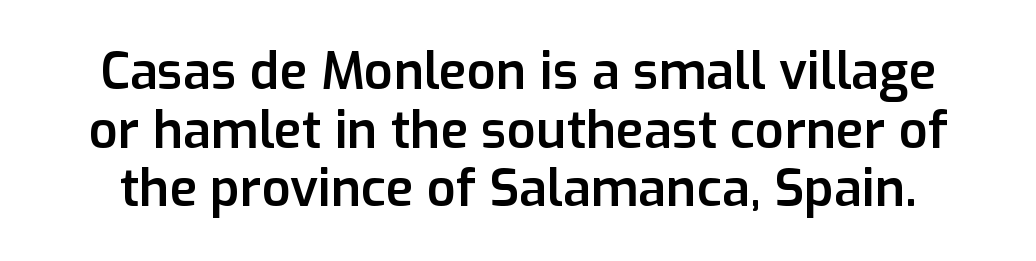
The image shows 51 px semibold sans-serif type, upright; set tight line spacing (1.15x), normal letter spacing, not underlined; low stroke contrast and a medium x-height.
